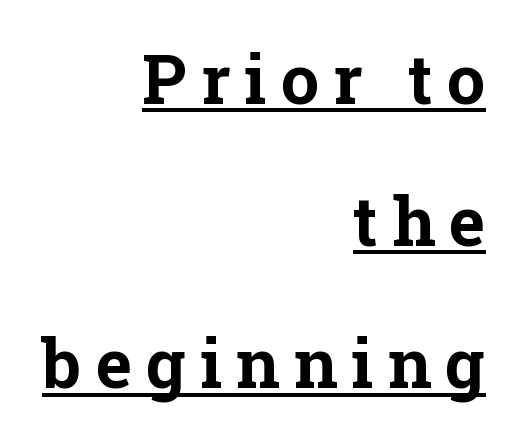
{"serif": "yes", "italic": "no", "bold": "yes", "weight": "bold", "width": "normal", "stroke_contrast": "low", "x_height": "medium", "monospaced": "no", "underline": "yes", "align": "right", "line_spacing": "loose", "line_spacing_ratio": 2.09, "letter_spacing": "wide", "letter_spacing_em": 0.21, "glyph_px": 68}
